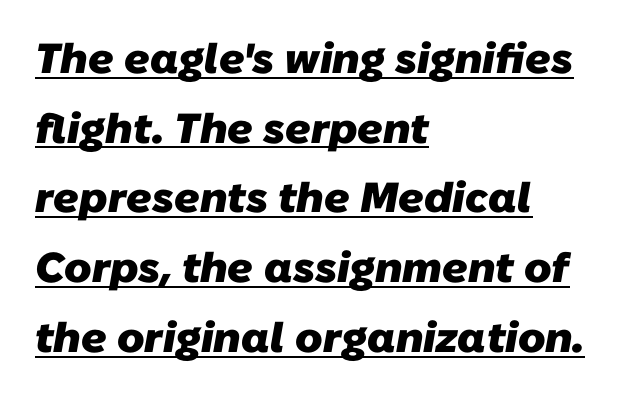
{"serif": "no", "bold": "yes", "weight": "heavy", "width": "normal", "stroke_contrast": "low", "x_height": "medium", "monospaced": "no", "underline": "yes", "align": "left", "line_spacing": "normal", "line_spacing_ratio": 1.66, "letter_spacing": "normal", "letter_spacing_em": 0.0, "glyph_px": 42}
